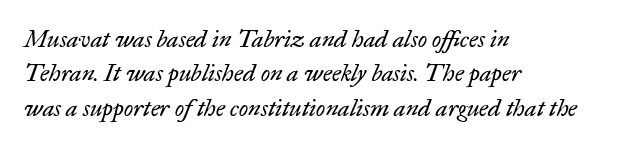
The image shows 24 px text type, italic (leaning right); set left-aligned, normal line spacing (1.43x), normal letter spacing, not underlined.
